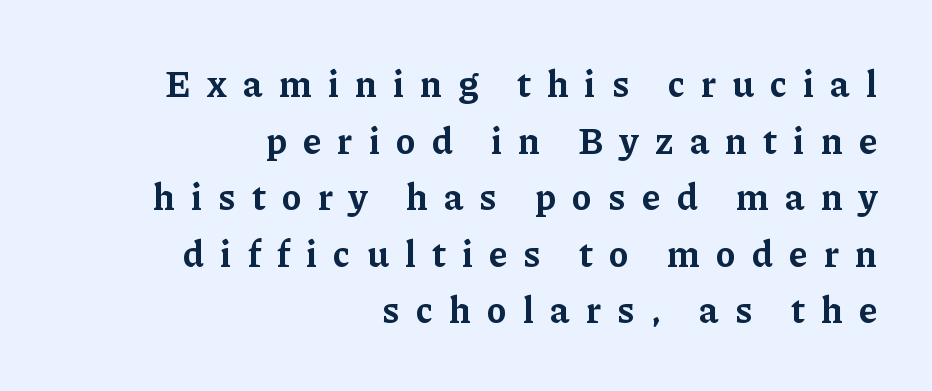
The image shows 37 px bold serif type, upright; set right-aligned, normal line spacing (1.53x), unusually wide letter spacing (+0.44 em), not underlined; low stroke contrast and a medium x-height.
